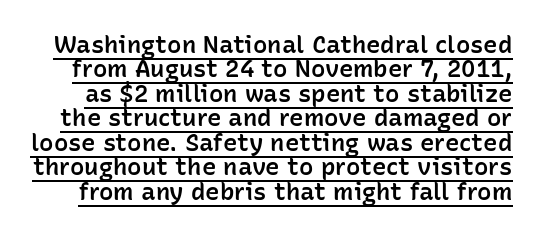
{"italic": "no", "bold": "semi", "underline": "yes", "line_spacing": "tight", "line_spacing_ratio": 1.02, "letter_spacing": "normal", "letter_spacing_em": 0.0, "glyph_px": 24}
